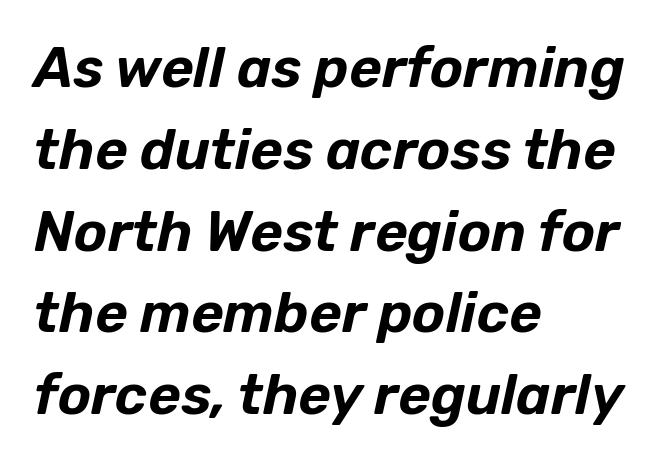
Q: Is the text italic (slanted)? A: Yes, it leans right by about 12 degrees.
Q: Is the text underlined? A: No.
Q: How is the paragraph aligned? A: Left-aligned.
Q: Is the spacing between letters normal or unusually wide? A: Normal.
Q: Is the spacing between lines tight, normal or loose? A: Normal.
Q: Width (condensed, normal, or wide)? A: Normal.
Q: Stroke contrast? A: Low.
Q: x-height? A: Medium.
Q: Monospaced? A: No.
